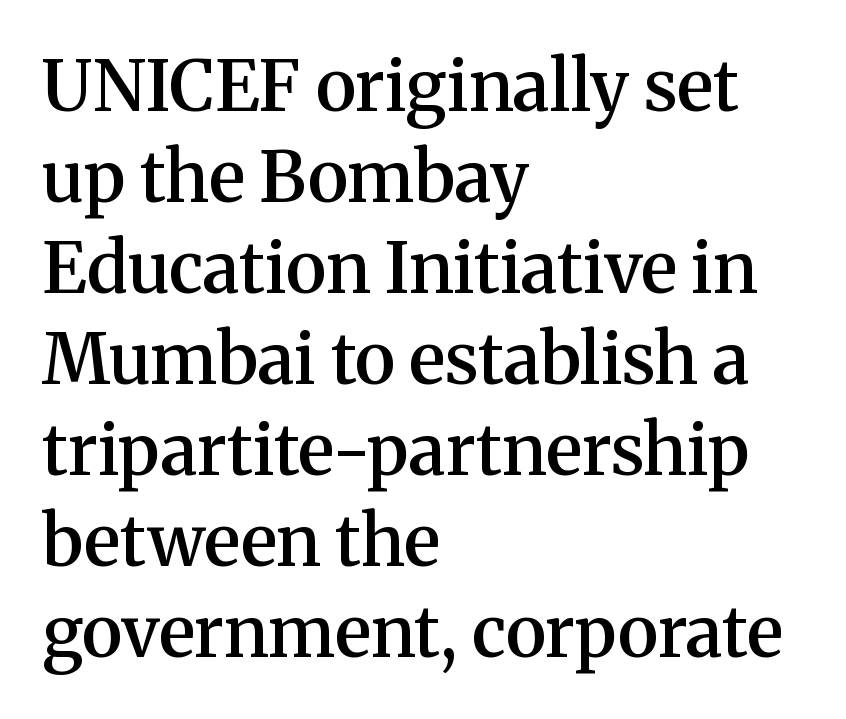
The image shows 70 px semibold serif type, upright; set left-aligned, normal line spacing (1.3x), normal letter spacing, not underlined; medium stroke contrast and a medium x-height.
